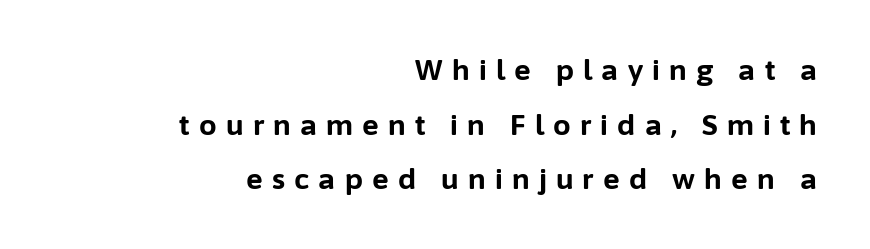
{"serif": "no", "italic": "no", "bold": "yes", "weight": "bold", "width": "normal", "stroke_contrast": "low", "x_height": "medium", "monospaced": "no", "underline": "no", "align": "right", "line_spacing": "loose", "line_spacing_ratio": 1.95, "letter_spacing": "wide", "letter_spacing_em": 0.33, "glyph_px": 28}
